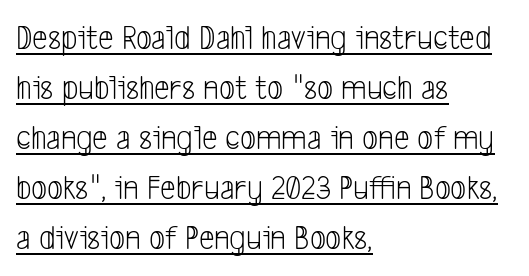
The image shows 35 px light, condensed sans-serif type; set left-aligned, normal line spacing (1.43x), normal letter spacing, underlined; low stroke contrast and a medium x-height.
